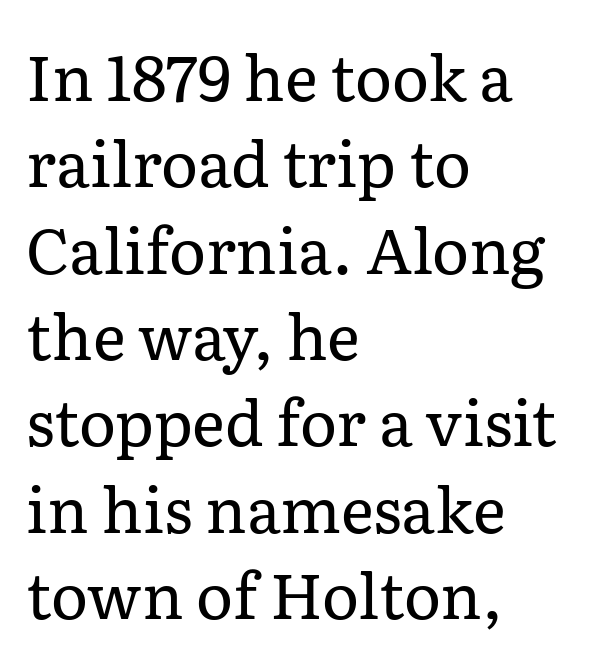
Each line starts at the same left margin while the right side varies. A typesetter would label this face a serif. No letter is thick-stroked: the sample isn't bold. The face used here is rendered with its standard letterfit. This block has exactly the height ordinary leading produces.
